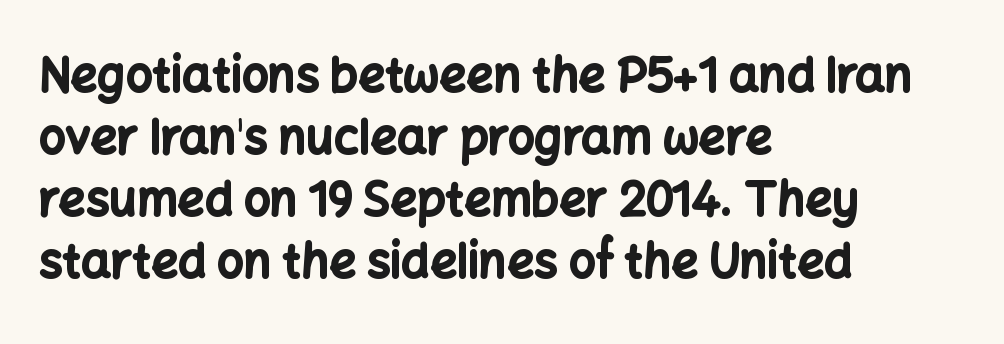
Q: Is the text bold? A: Yes.
Q: Is the text italic (slanted)? A: No, it is upright.
Q: Is the typeface a serif or a sans-serif typeface? A: Sans-serif.
Q: Is the text underlined? A: No.
Q: How is the paragraph aligned? A: Left-aligned.
Q: Is the spacing between letters normal or unusually wide? A: Normal.
Q: Is the spacing between lines tight, normal or loose? A: Normal.
Q: Width (condensed, normal, or wide)? A: Normal.
Q: Stroke contrast? A: Low.
Q: x-height? A: Medium.
Q: Monospaced? A: No.
